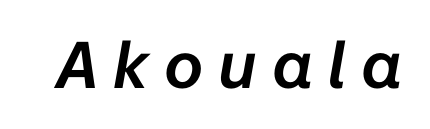
Q: Is the text italic (slanted)? A: Yes, it leans right by about 10 degrees.
Q: Is the text underlined? A: No.
Q: Is the spacing between letters normal or unusually wide? A: Unusually wide.
Q: Width (condensed, normal, or wide)? A: Normal.
Q: Stroke contrast? A: Low.
Q: x-height? A: Medium.
Q: Monospaced? A: No.
